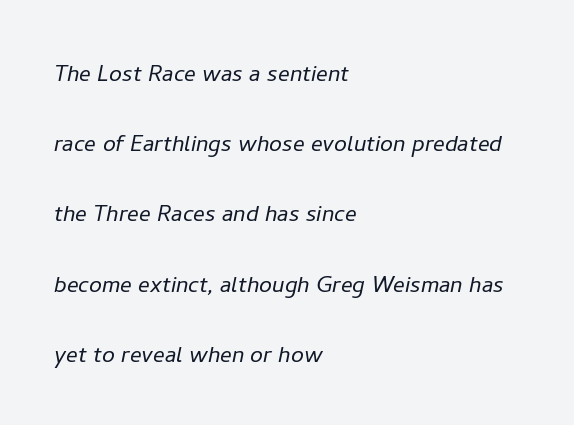
{"italic": "yes", "lean": "right", "slant_degrees": 11, "bold": "no", "weight": "light", "width": "normal", "stroke_contrast": "low", "x_height": "medium", "monospaced": "no", "underline": "no", "align": "left", "line_spacing": "loose", "line_spacing_ratio": 2.42, "letter_spacing": "normal", "letter_spacing_em": 0.0, "glyph_px": 29}
